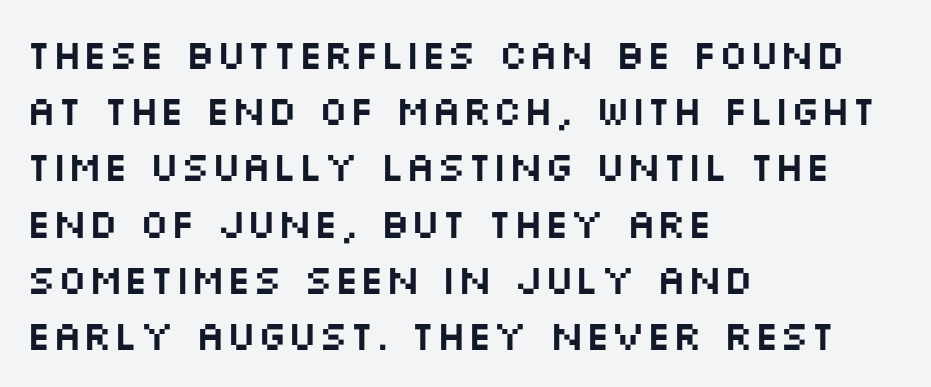
{"serif": "no", "italic": "no", "width": "wide", "stroke_contrast": "medium", "x_height": "large", "monospaced": "no", "underline": "no", "align": "left", "line_spacing": "normal", "line_spacing_ratio": 1.37, "letter_spacing": "normal", "letter_spacing_em": 0.0, "glyph_px": 41}
